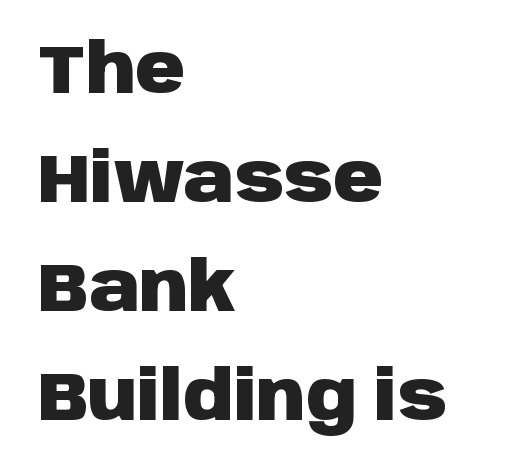
Words float on clear page, feet unadorned. These lines keep a tight, regular rhythm from letter to letter. Nope, not italic — everything's standing straight. These lines sit exactly where default settings would place them. Bold? Absolutely — the strokes are thick and heavy.
